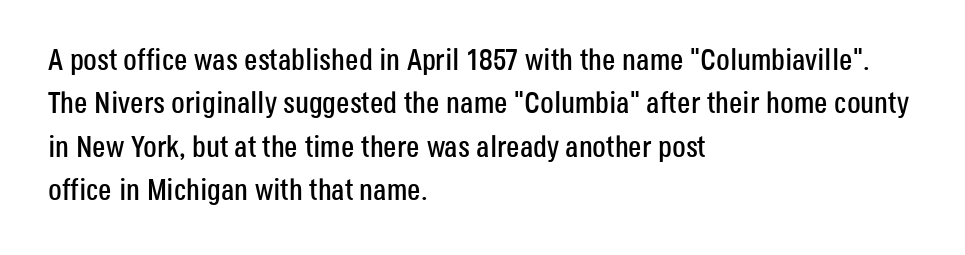
Check under the words: just untouched page. It's the straight-up-and-down kind of type. What's the leading like? Ordinary, nothing unusual. Leftover space on each line is placed entirely after the last word.
